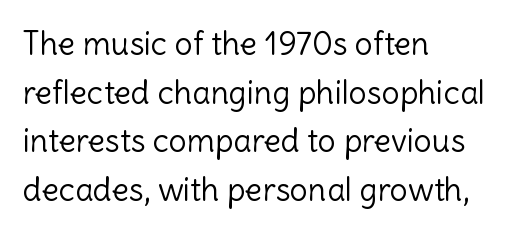
The image shows 32 px light sans-serif type, upright; set left-aligned, normal line spacing (1.52x), normal letter spacing, not underlined; a medium x-height.
